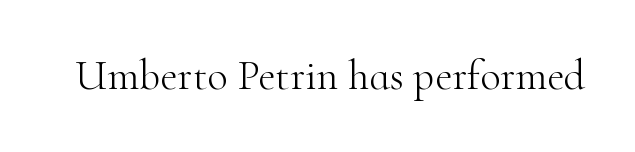
The image shows 42 px light serif type, upright; set normal letter spacing, not underlined; high stroke contrast and a small x-height.
